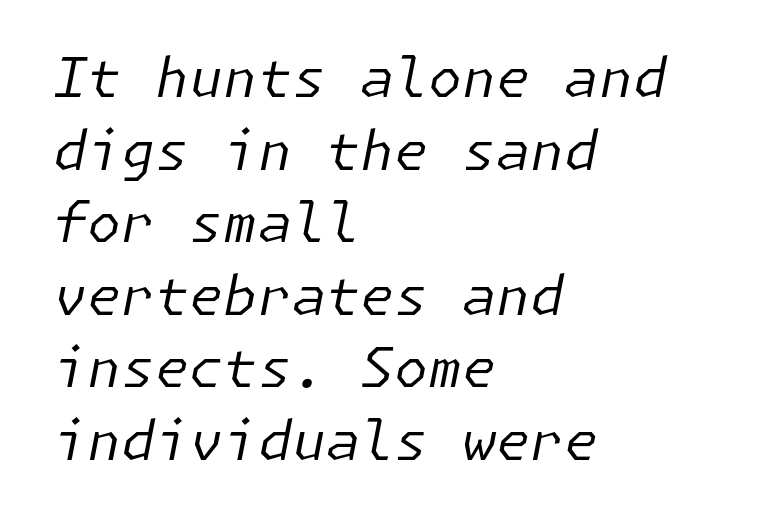
Q: Is the text bold? A: No.
Q: Is the text italic (slanted)? A: Yes, it leans right by about 11 degrees.
Q: Is the text underlined? A: No.
Q: How is the paragraph aligned? A: Left-aligned.
Q: Is the spacing between letters normal or unusually wide? A: Normal.
Q: Is the spacing between lines tight, normal or loose? A: Normal.
Q: Width (condensed, normal, or wide)? A: Normal.
Q: Stroke contrast? A: Low.
Q: x-height? A: Medium.
